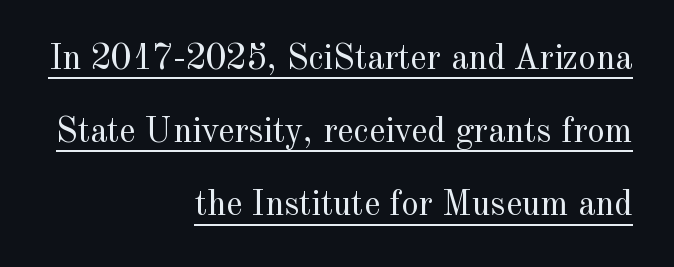
{"serif": "yes", "italic": "no", "bold": "no", "weight": "regular", "width": "normal", "x_height": "small", "monospaced": "no", "underline": "yes", "align": "right", "line_spacing": "loose", "line_spacing_ratio": 2.09, "letter_spacing": "normal", "letter_spacing_em": 0.0, "glyph_px": 35}
